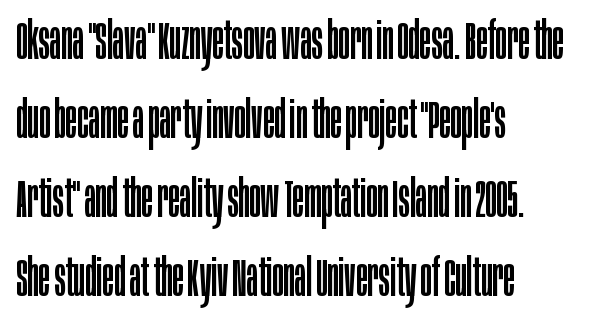
The image shows 53 px regular-weight, condensed sans-serif type, upright; set left-aligned, normal line spacing (1.49x), normal letter spacing, not underlined; low stroke contrast and a large x-height.
